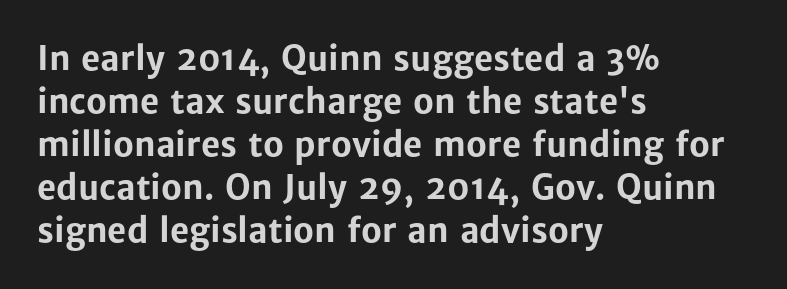
The image shows 33 px bold sans-serif type, upright; set left-aligned, normal line spacing (1.3x), normal letter spacing, not underlined; low stroke contrast and a medium x-height.
